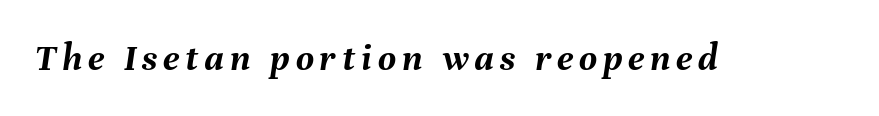
Q: Is the text bold? A: Yes.
Q: Is the text italic (slanted)? A: Yes, it leans right by about 8 degrees.
Q: Is the text underlined? A: No.
Q: Width (condensed, normal, or wide)? A: Normal.
Q: Stroke contrast? A: Medium.
Q: x-height? A: Medium.
Q: Monospaced? A: No.
